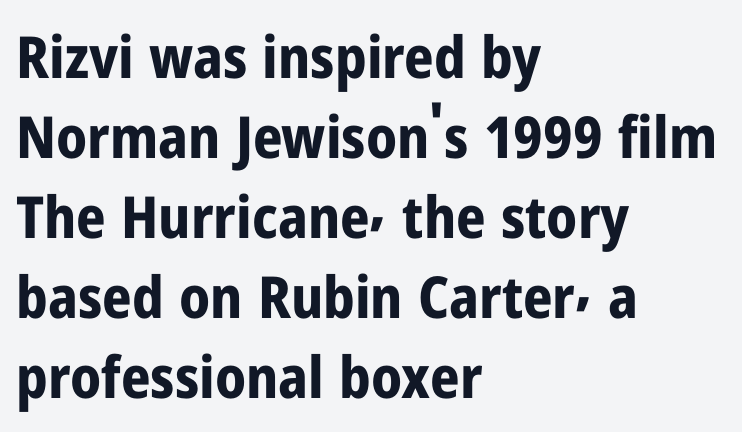
The image shows 58 px bold, condensed sans-serif type, upright; set left-aligned, normal line spacing (1.38x), normal letter spacing, not underlined; low stroke contrast and a medium x-height.
